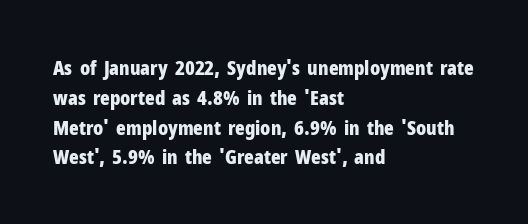
Q: Is the text bold? A: Yes.
Q: Is the text italic (slanted)? A: No, it is upright.
Q: Is the text underlined? A: No.
Q: How is the paragraph aligned? A: Left-aligned.
Q: Is the spacing between letters normal or unusually wide? A: Normal.
Q: Is the spacing between lines tight, normal or loose? A: Normal.
